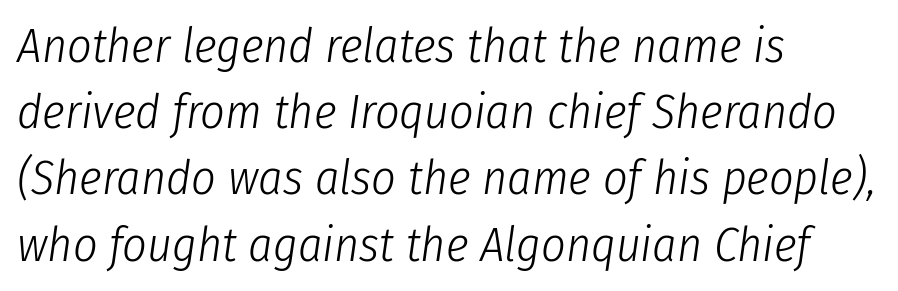
Q: Is the text bold? A: No.
Q: Is the text italic (slanted)? A: Yes, it leans right by about 8 degrees.
Q: Is the text underlined? A: No.
Q: How is the paragraph aligned? A: Left-aligned.
Q: Is the spacing between letters normal or unusually wide? A: Normal.
Q: Is the spacing between lines tight, normal or loose? A: Normal.
Q: Width (condensed, normal, or wide)? A: Condensed.
Q: Stroke contrast? A: Low.
Q: x-height? A: Medium.
Q: Monospaced? A: No.
